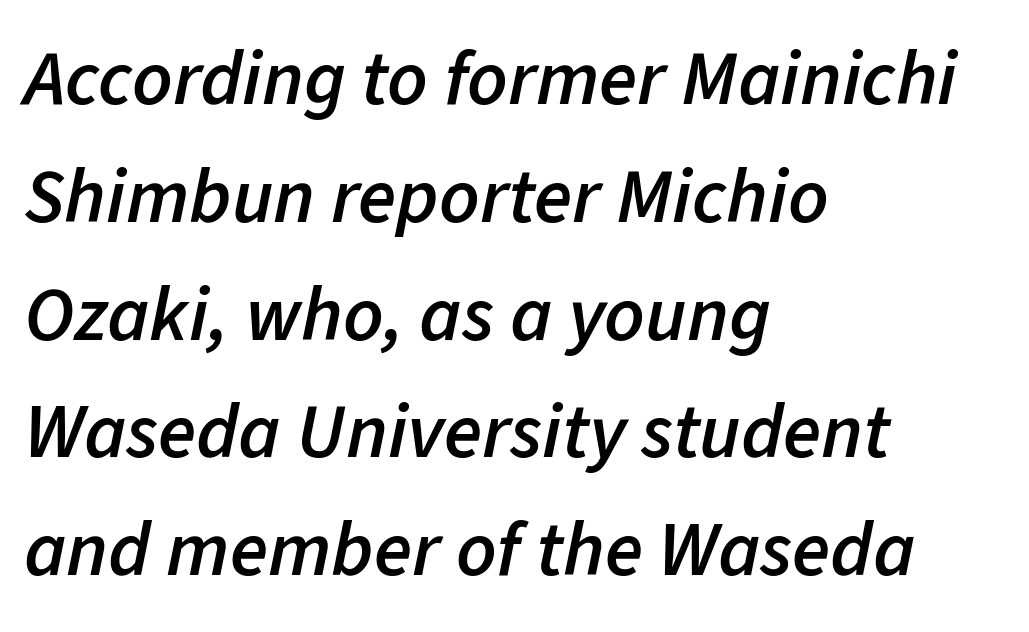
The image shows 78 px semibold type, italic (leaning right); set left-aligned, normal line spacing (1.51x), normal letter spacing, not underlined; low stroke contrast and a medium x-height.
